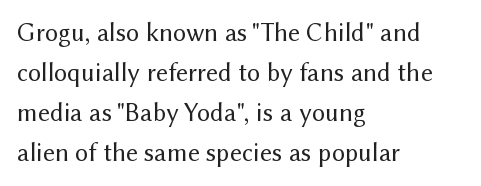
Q: Is the text bold? A: No.
Q: Is the text italic (slanted)? A: No, it is upright.
Q: Is the text underlined? A: No.
Q: How is the paragraph aligned? A: Left-aligned.
Q: Is the spacing between letters normal or unusually wide? A: Normal.
Q: Is the spacing between lines tight, normal or loose? A: Normal.
